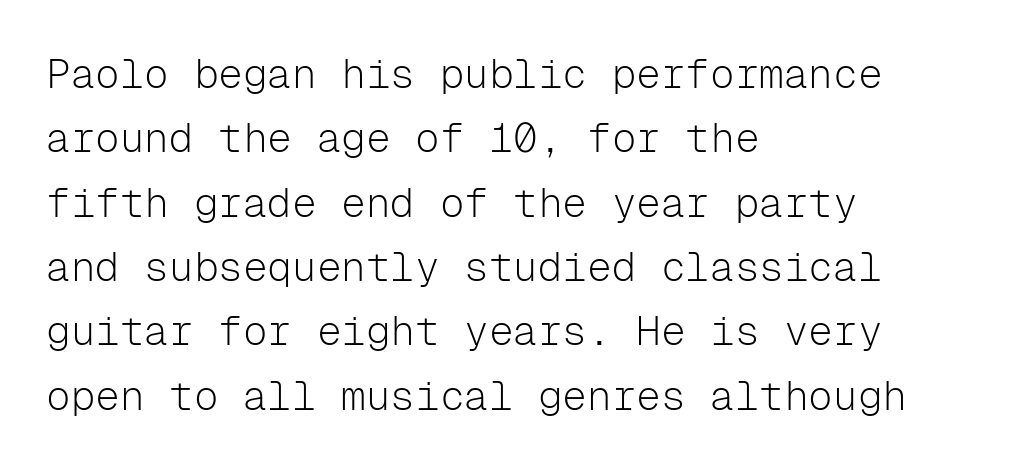
Q: Is the text bold? A: No.
Q: Is the text italic (slanted)? A: No, it is upright.
Q: Is the typeface a serif or a sans-serif typeface? A: Sans-serif.
Q: Is the text underlined? A: No.
Q: How is the paragraph aligned? A: Left-aligned.
Q: Is the spacing between letters normal or unusually wide? A: Normal.
Q: Is the spacing between lines tight, normal or loose? A: Normal.
Q: Width (condensed, normal, or wide)? A: Normal.
Q: Stroke contrast? A: Low.
Q: x-height? A: Medium.
Q: Monospaced? A: Yes.
